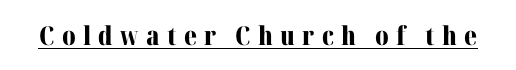
{"italic": "no", "bold": "yes", "underline": "yes", "letter_spacing": "wide", "letter_spacing_em": 0.28, "glyph_px": 26}
